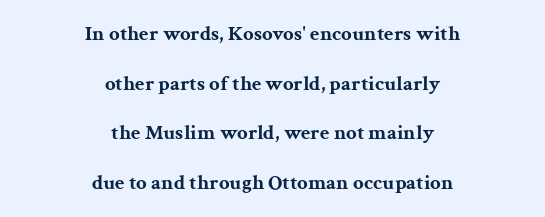
Q: Is the text bold? A: Yes.
Q: Is the text italic (slanted)? A: No, it is upright.
Q: Is the text underlined? A: No.
Q: How is the paragraph aligned? A: Centered.
Q: Is the spacing between letters normal or unusually wide? A: Normal.
Q: Is the spacing between lines tight, normal or loose? A: Loose.
